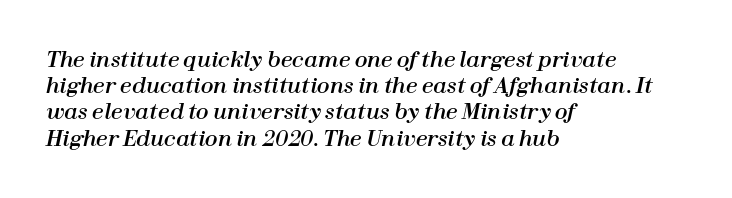
Would a proofreader flag this as italicized? Yes. Check under the words: just untouched page. Horizontal bands of white between lines are of average thickness. There is no visible air inserted between adjacent glyphs.
